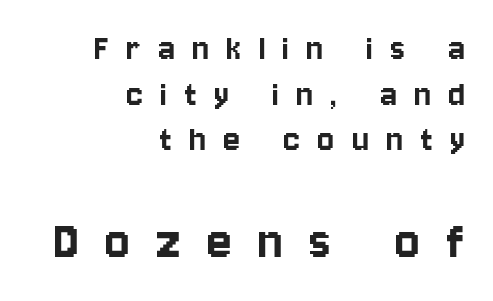
Reading down the block, your eye finds every line finishing at a fixed right position. Each letter's strokes conclude bluntly, with no projecting serifs. Do the characters align in a grid? No, the font is proportional. The lettering stays uniformly vertical, giving the passage a roman look. The gaps between neighbouring characters are conspicuously large.
